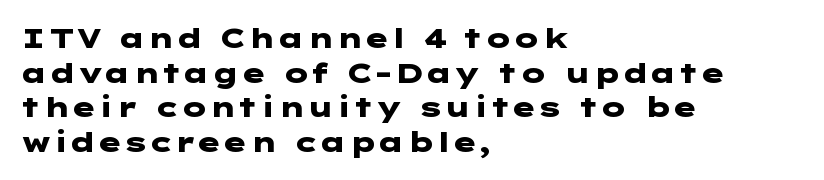
{"serif": "no", "italic": "no", "bold": "yes", "weight": "heavy", "width": "wide", "stroke_contrast": "low", "x_height": "medium", "underline": "no", "align": "left", "line_spacing_ratio": 1.24, "letter_spacing": "normal", "letter_spacing_em": 0.0, "glyph_px": 28}
